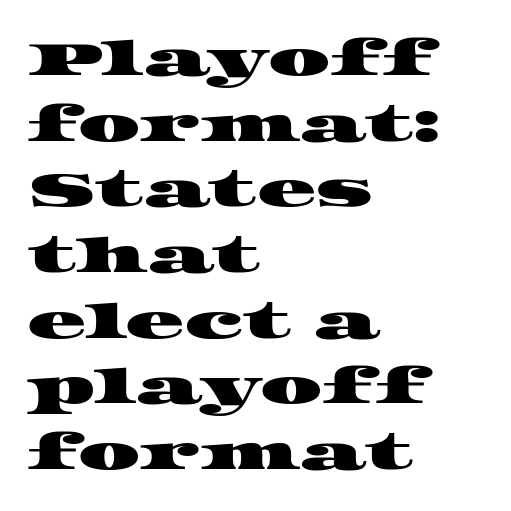
Decoration check: the copy has no underline. The letterforms sit shoulder to shoulder at normal distance. Proportional: the letters do not fall into vertical columns. Alignment: flush left.
